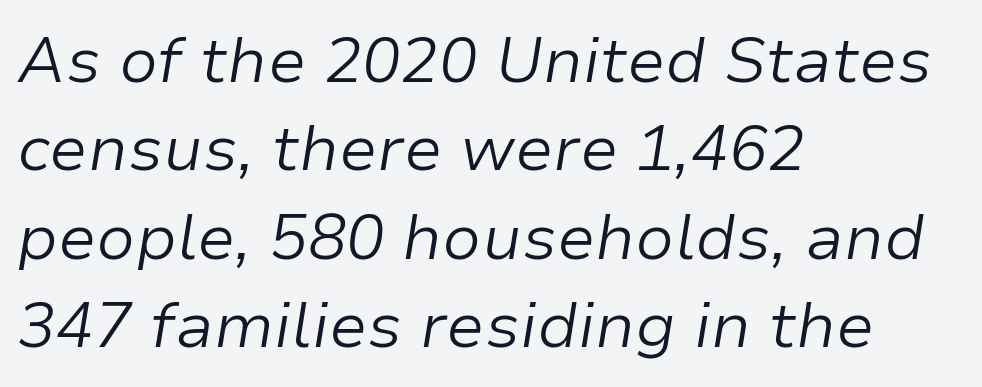
The image shows 64 px light type, italic (leaning right); set left-aligned, normal line spacing (1.38x), normal letter spacing, not underlined; low stroke contrast and a medium x-height.
